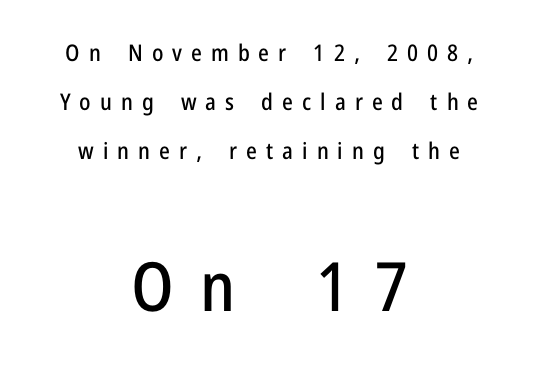
Has an underline been added? It has not. Looks like regular typesetting: each glyph gets only the width it needs. Caption: expanded tracking, letters set apart. Reading top to bottom, the characters get bigger at the block break. Posture: vertical.
